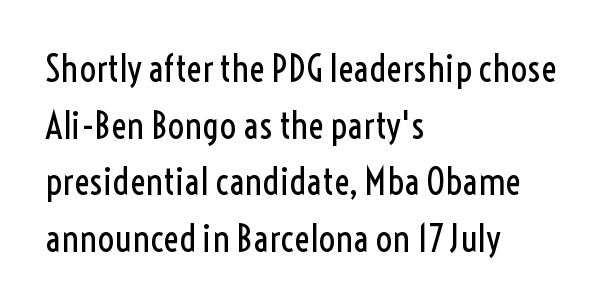
Q: Is the text bold? A: No.
Q: Is the text italic (slanted)? A: No, it is upright.
Q: Is the typeface a serif or a sans-serif typeface? A: Sans-serif.
Q: Is the text underlined? A: No.
Q: How is the paragraph aligned? A: Left-aligned.
Q: Is the spacing between letters normal or unusually wide? A: Normal.
Q: Is the spacing between lines tight, normal or loose? A: Normal.
Q: Width (condensed, normal, or wide)? A: Condensed.
Q: x-height? A: Medium.
Q: Monospaced? A: No.
